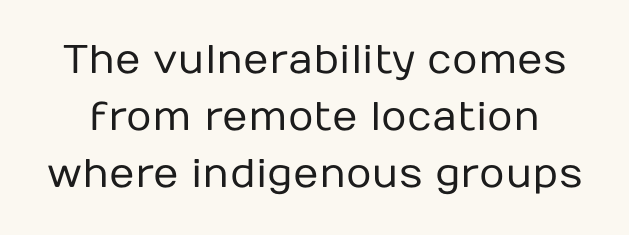
Q: Is the text bold? A: No.
Q: Is the text italic (slanted)? A: No, it is upright.
Q: Is the typeface a serif or a sans-serif typeface? A: Sans-serif.
Q: Is the text underlined? A: No.
Q: Is the spacing between letters normal or unusually wide? A: Normal.
Q: Is the spacing between lines tight, normal or loose? A: Normal.
Q: Width (condensed, normal, or wide)? A: Normal.
Q: Stroke contrast? A: Low.
Q: x-height? A: Medium.
Q: Monospaced? A: No.
